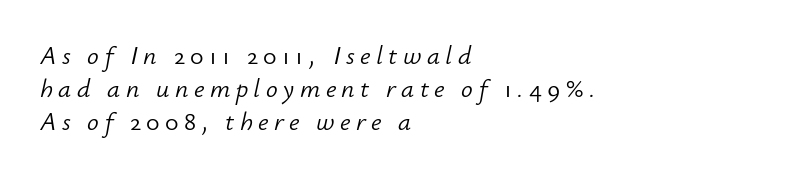
The image shows 26 px text type, italic (leaning right); set left-aligned, normal line spacing (1.27x), unusually wide letter spacing (+0.21 em), not underlined.
